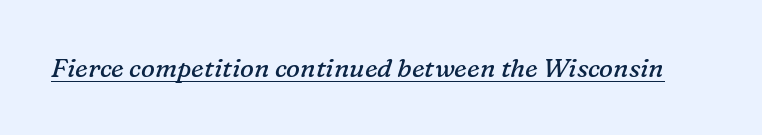
Glyph-to-glyph distance matches everyday printed text. The characters are drawn with everyday or finer stroke widths. Style check: oblique. Quick note: underline on.
